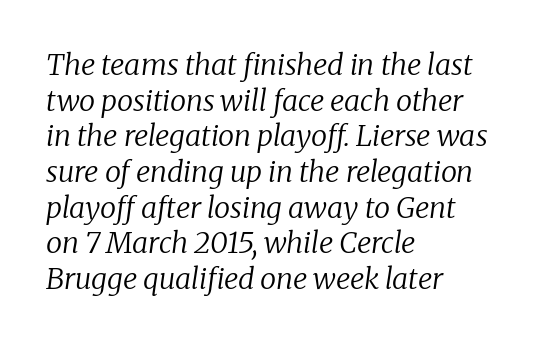
Q: Is the text bold? A: No.
Q: Is the text italic (slanted)? A: Yes, it leans right by about 8 degrees.
Q: Is the typeface a serif or a sans-serif typeface? A: Serif.
Q: Is the text underlined? A: No.
Q: How is the paragraph aligned? A: Left-aligned.
Q: Is the spacing between letters normal or unusually wide? A: Normal.
Q: Width (condensed, normal, or wide)? A: Normal.
Q: Stroke contrast? A: Low.
Q: x-height? A: Medium.
Q: Monospaced? A: No.
